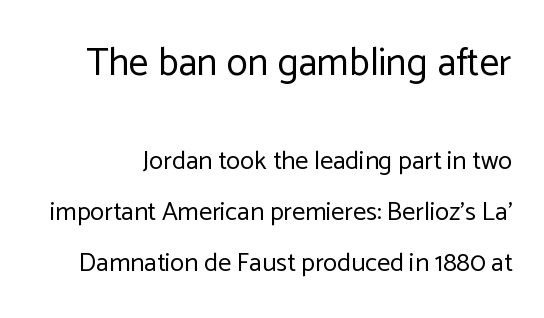
Q: Is the text bold? A: No.
Q: Is the text italic (slanted)? A: No, it is upright.
Q: Is the typeface a serif or a sans-serif typeface? A: Sans-serif.
Q: Is the text underlined? A: No.
Q: Is the spacing between letters normal or unusually wide? A: Normal.
Q: Is the spacing between lines tight, normal or loose? A: Loose.
Q: Which block of text is set in a larger size, the first (top) or the second (bottom)? A: The first (top) one.
Q: Width (condensed, normal, or wide)? A: Normal.
Q: Stroke contrast? A: Low.
Q: x-height? A: Medium.
Q: Monospaced? A: No.
